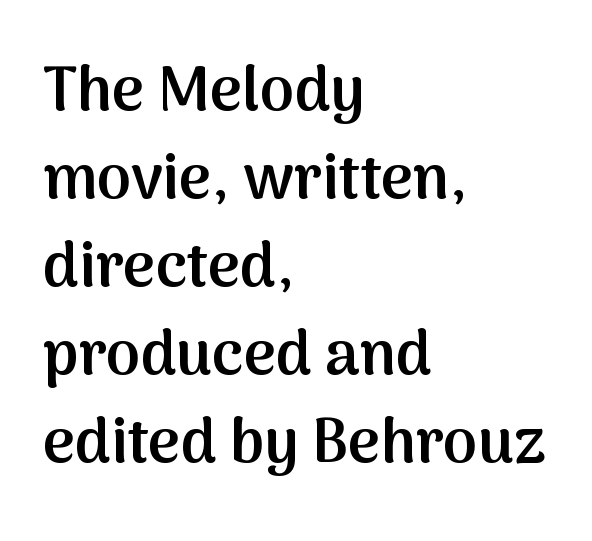
Q: Is the text bold? A: Semi-bold.
Q: Is the text italic (slanted)? A: No, it is upright.
Q: Is the typeface a serif or a sans-serif typeface? A: Sans-serif.
Q: Is the text underlined? A: No.
Q: How is the paragraph aligned? A: Left-aligned.
Q: Is the spacing between letters normal or unusually wide? A: Normal.
Q: Is the spacing between lines tight, normal or loose? A: Normal.
Q: Width (condensed, normal, or wide)? A: Normal.
Q: Stroke contrast? A: Medium.
Q: x-height? A: Medium.
Q: Monospaced? A: No.
